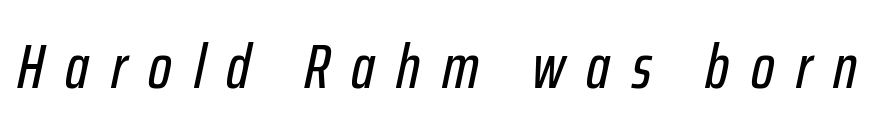
Here the designer chose a conventional face with non-uniform glyph widths. Plain, unruled lines of type. The face used here has a pronounced slope to its letters. In terms of letterspacing, this is a distinctly airy, spread setting.
